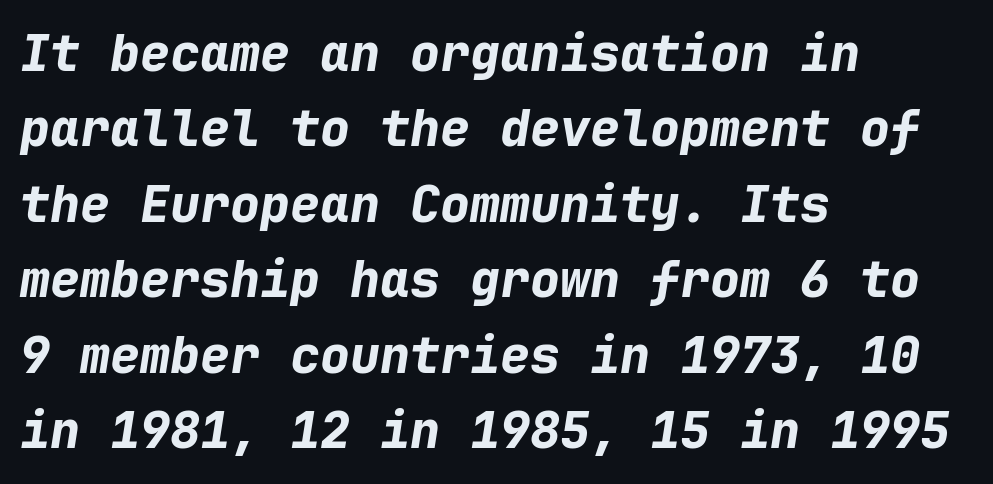
Style check: oblique. These lines stack with their left ends in a neat column. You could count columns in this text — the font is strictly monospaced. The face used here has the dense, thick strokes of a bold. A typesetter would call this leading conventional body-copy spacing. Underlining? Definitely not there.
